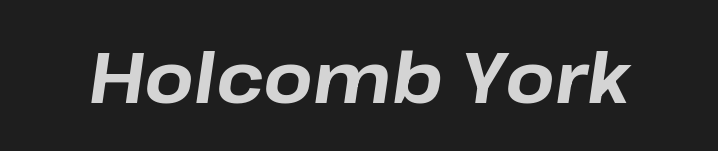
{"italic": "yes", "lean": "right", "slant_degrees": 8, "bold": "yes", "weight": "bold", "width": "normal", "stroke_contrast": "low", "x_height": "medium", "monospaced": "no", "underline": "no", "letter_spacing": "normal", "letter_spacing_em": 0.0, "glyph_px": 71}
